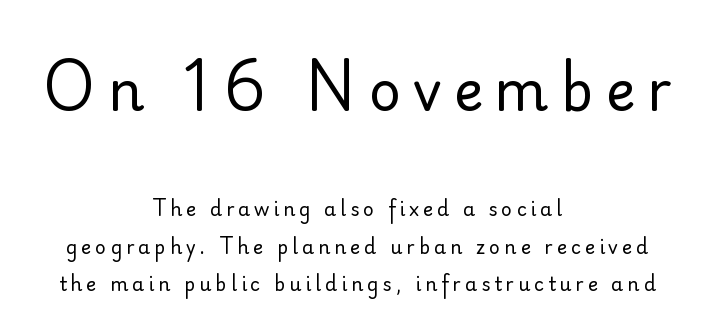
Q: Is the text bold? A: No.
Q: Is the text italic (slanted)? A: No, it is upright.
Q: Is the typeface a serif or a sans-serif typeface? A: Sans-serif.
Q: Is the text underlined? A: No.
Q: How is the paragraph aligned? A: Centered.
Q: Is the spacing between letters normal or unusually wide? A: Unusually wide.
Q: Is the spacing between lines tight, normal or loose? A: Loose.
Q: Which block of text is set in a larger size, the first (top) or the second (bottom)? A: The first (top) one.
Q: Width (condensed, normal, or wide)? A: Normal.
Q: Stroke contrast? A: Low.
Q: x-height? A: Small.
Q: Monospaced? A: No.
